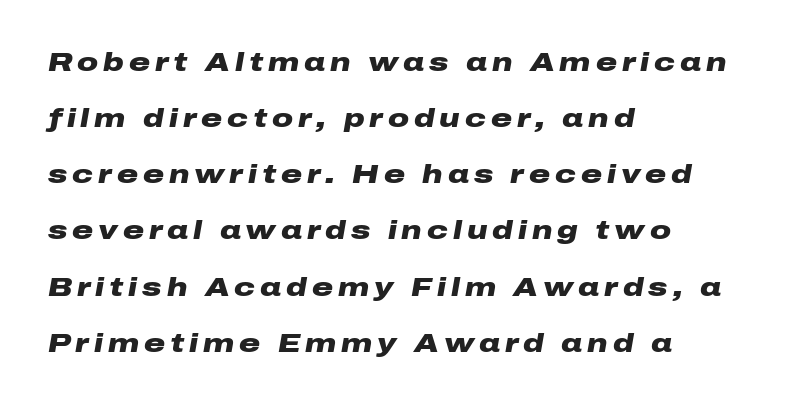
The image shows 26 px bold type, italic (leaning right); set left-aligned, loose line spacing (2.16x), not underlined.
